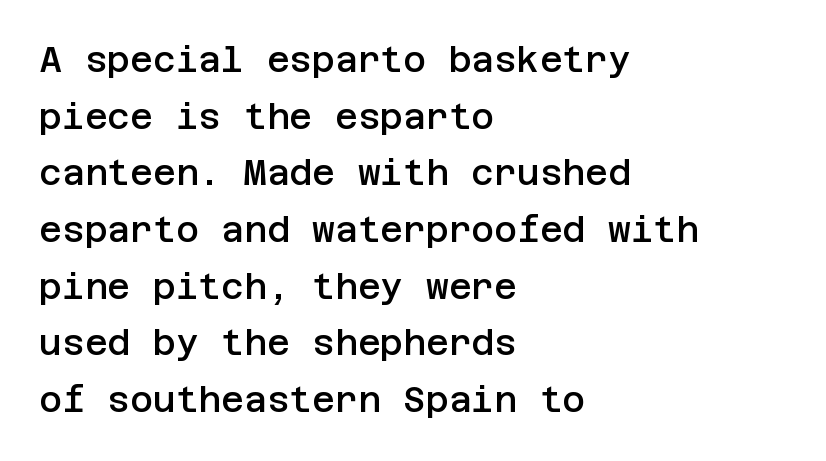
Q: Is the text bold? A: Semi-bold.
Q: Is the text italic (slanted)? A: No, it is upright.
Q: Is the typeface a serif or a sans-serif typeface? A: Sans-serif.
Q: Is the text underlined? A: No.
Q: How is the paragraph aligned? A: Left-aligned.
Q: Is the spacing between letters normal or unusually wide? A: Normal.
Q: Is the spacing between lines tight, normal or loose? A: Normal.
Q: Width (condensed, normal, or wide)? A: Normal.
Q: Stroke contrast? A: Low.
Q: x-height? A: Large.
